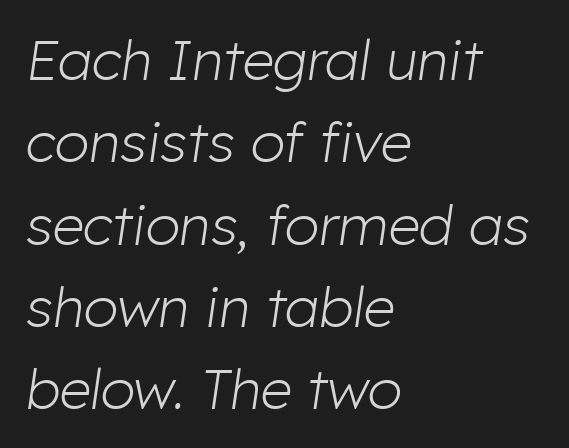
Q: Is the text bold? A: No.
Q: Is the text italic (slanted)? A: Yes, it leans right by about 8 degrees.
Q: Is the text underlined? A: No.
Q: How is the paragraph aligned? A: Left-aligned.
Q: Is the spacing between letters normal or unusually wide? A: Normal.
Q: Is the spacing between lines tight, normal or loose? A: Normal.
Q: Width (condensed, normal, or wide)? A: Normal.
Q: Stroke contrast? A: Low.
Q: x-height? A: Medium.
Q: Monospaced? A: No.
